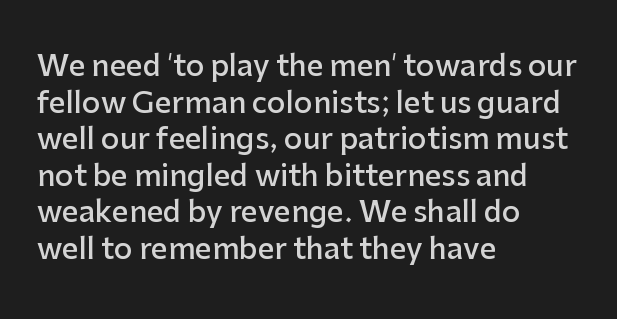
Q: Is the text bold? A: Semi-bold.
Q: Is the text italic (slanted)? A: No, it is upright.
Q: Is the typeface a serif or a sans-serif typeface? A: Sans-serif.
Q: Is the text underlined? A: No.
Q: How is the paragraph aligned? A: Left-aligned.
Q: Is the spacing between letters normal or unusually wide? A: Normal.
Q: Is the spacing between lines tight, normal or loose? A: Normal.
Q: Width (condensed, normal, or wide)? A: Normal.
Q: Stroke contrast? A: Low.
Q: x-height? A: Medium.
Q: Monospaced? A: No.
